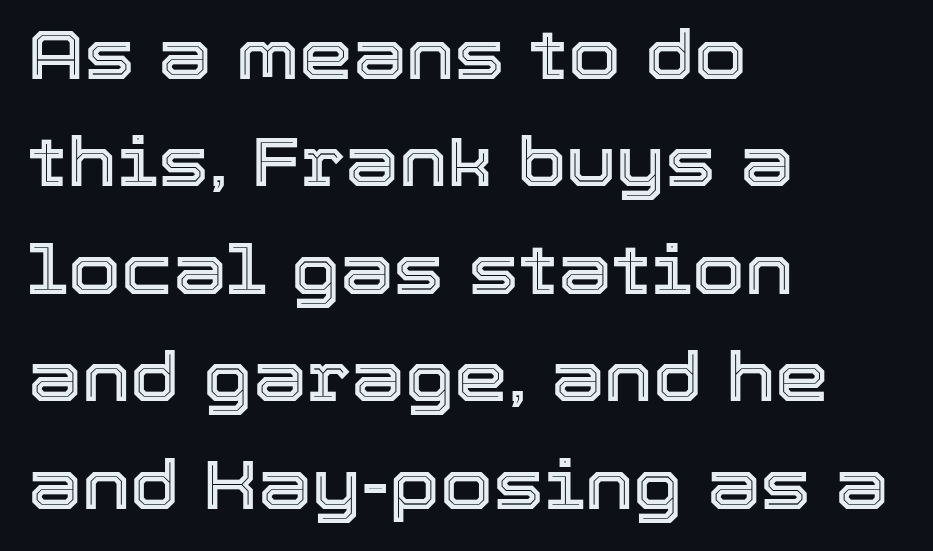
Vertical strokes here are truly vertical. Underlining? Definitely not there. If you drew a ruler down the left edge, every line would touch it. Think of a printed novel: that variable character pitch is what you see here. Glyph-to-glyph distance matches everyday printed text.
